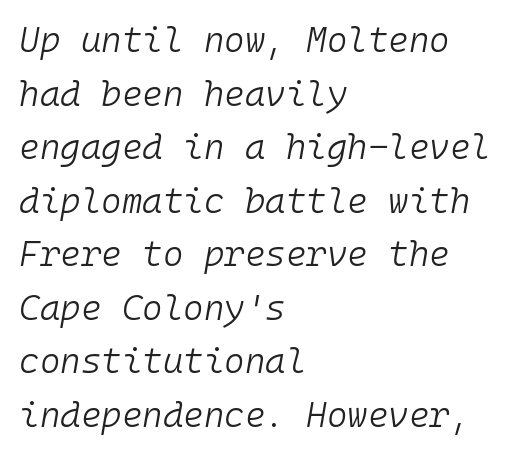
The image shows 35 px light type, italic (leaning right), monospaced; set left-aligned, normal line spacing (1.53x), normal letter spacing, not underlined; low stroke contrast and a medium x-height.
